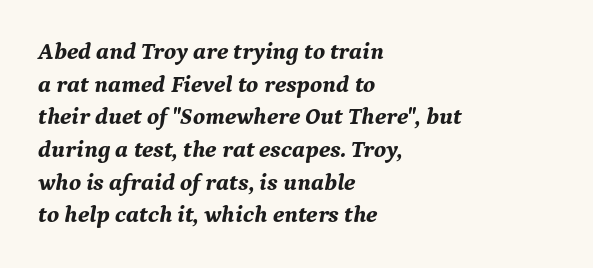
Q: Is the text bold? A: Yes.
Q: Is the text italic (slanted)? A: Yes, it leans right by about 9 degrees.
Q: Is the text underlined? A: No.
Q: How is the paragraph aligned? A: Left-aligned.
Q: Is the spacing between letters normal or unusually wide? A: Normal.
Q: Is the spacing between lines tight, normal or loose? A: Normal.
